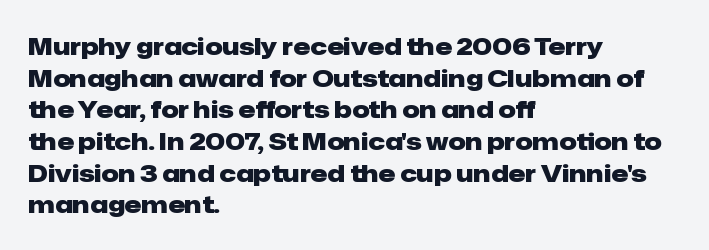
The image shows 24 px bold type, upright; set left-aligned, normal line spacing (1.32x), normal letter spacing, not underlined.
